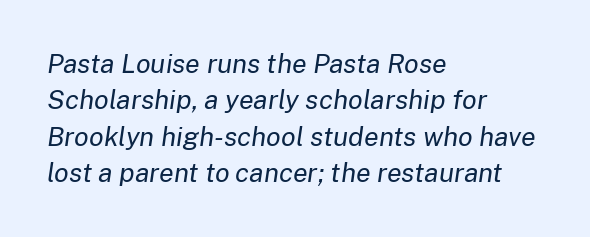
{"italic": "yes", "lean": "right", "slant_degrees": 8, "bold": "no", "underline": "no", "align": "left", "line_spacing": "normal", "line_spacing_ratio": 1.35, "letter_spacing": "normal", "letter_spacing_em": 0.0, "glyph_px": 27}
